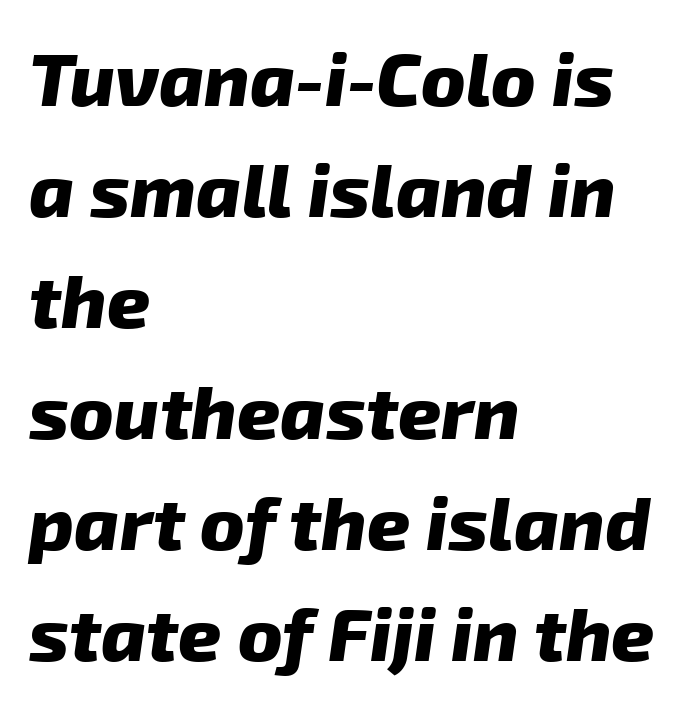
The image shows 75 px heavy sans-serif type; set left-aligned, normal line spacing (1.48x), normal letter spacing, not underlined; low stroke contrast and a medium x-height.
